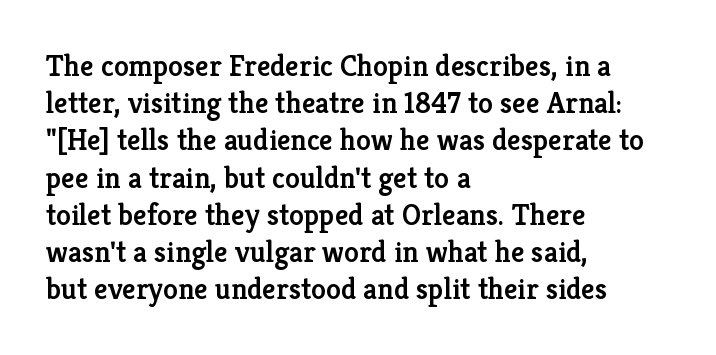
The image shows 30 px semibold serif type, upright; set left-aligned, line spacing 1.24x, normal letter spacing, not underlined; low stroke contrast and a medium x-height.
